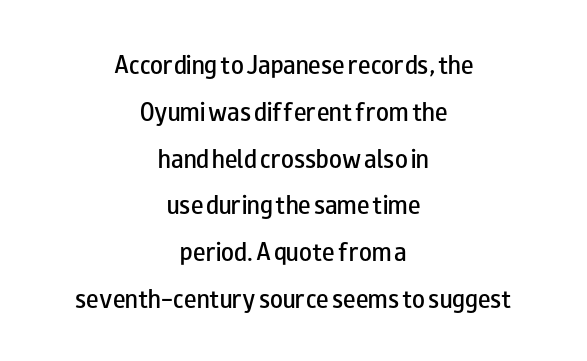
The rendering keeps characters at their native spacing. A fair bit of extra ink — the face is semibold, not bold. It's the straight-up-and-down kind of type. Visually the block forms a symmetrical silhouette, jagged on both flanks. Bare-footed words on every line. The block of text is sparse from top to bottom, with ample space between rows.
